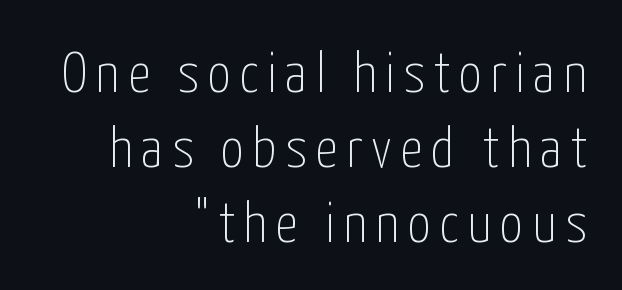
Interline gaps are of average width in this sample. The lines in this sample share a right terminus and differ only in where they begin. Letters rest on an invisible, unmarked baseline. You can tell it's not italic because the verticals are truly vertical. Unbolded letterforms with no extra heft. Here the designer chose a conventional face with non-uniform glyph widths.
